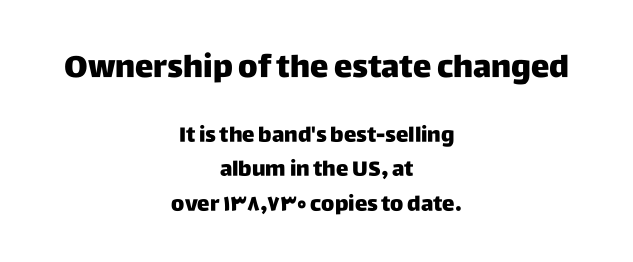
Q: Is the text italic (slanted)? A: No, it is upright.
Q: Is the typeface a serif or a sans-serif typeface? A: Sans-serif.
Q: Is the text underlined? A: No.
Q: How is the paragraph aligned? A: Centered.
Q: Is the spacing between letters normal or unusually wide? A: Normal.
Q: Is the spacing between lines tight, normal or loose? A: Normal.
Q: Which block of text is set in a larger size, the first (top) or the second (bottom)? A: The first (top) one.
Q: Width (condensed, normal, or wide)? A: Normal.
Q: Stroke contrast? A: Low.
Q: x-height? A: Large.
Q: Monospaced? A: No.
